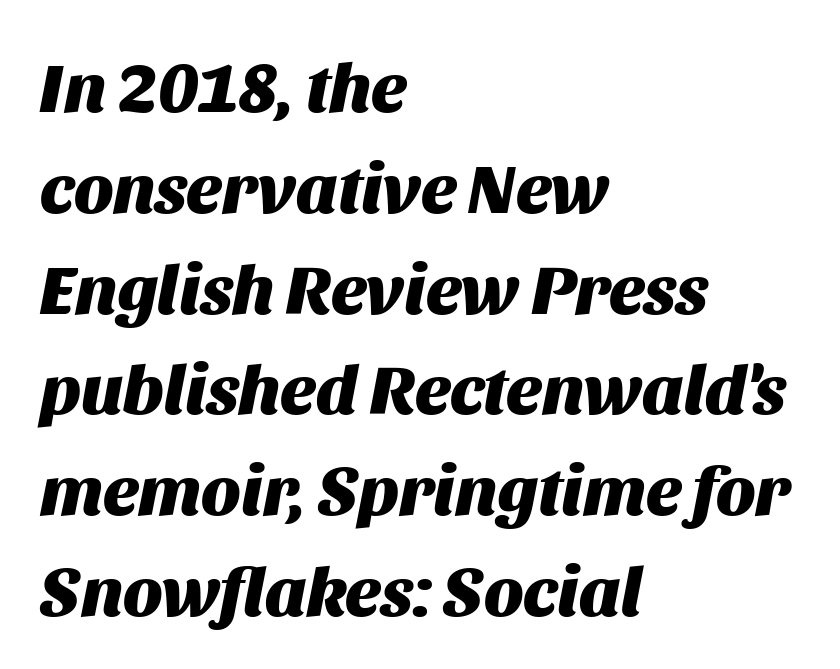
{"italic": "yes", "lean": "right", "slant_degrees": 11, "bold": "yes", "weight": "heavy", "width": "normal", "stroke_contrast": "medium", "x_height": "large", "monospaced": "no", "underline": "no", "align": "left", "line_spacing": "normal", "line_spacing_ratio": 1.44, "letter_spacing": "normal", "letter_spacing_em": 0.0, "glyph_px": 70}
